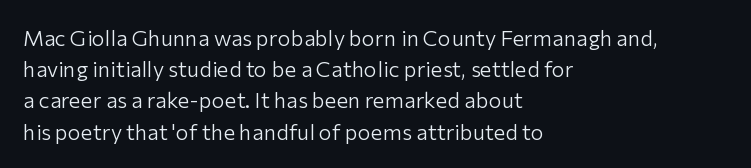
{"italic": "no", "bold": "no", "underline": "no", "align": "left", "line_spacing": "normal", "line_spacing_ratio": 1.42, "letter_spacing": "normal", "letter_spacing_em": 0.0, "glyph_px": 22}
